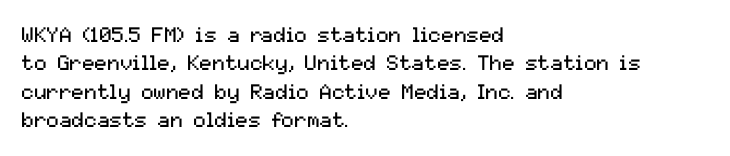
Q: Is the text bold? A: No.
Q: Is the text italic (slanted)? A: No, it is upright.
Q: Is the text underlined? A: No.
Q: How is the paragraph aligned? A: Left-aligned.
Q: Is the spacing between letters normal or unusually wide? A: Normal.
Q: Is the spacing between lines tight, normal or loose? A: Normal.
